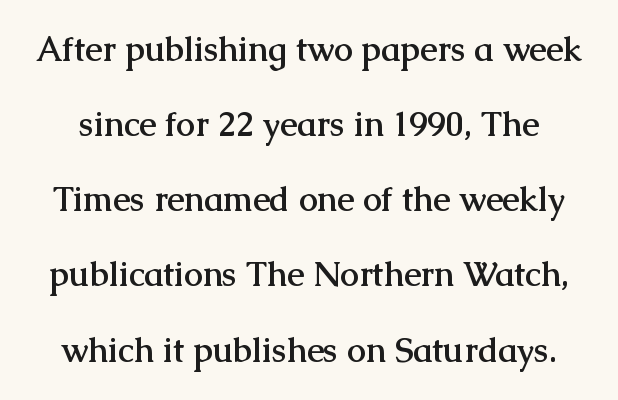
The image shows 34 px semibold serif type, upright; set loose line spacing (2.21x), normal letter spacing, not underlined; medium stroke contrast and a medium x-height.
